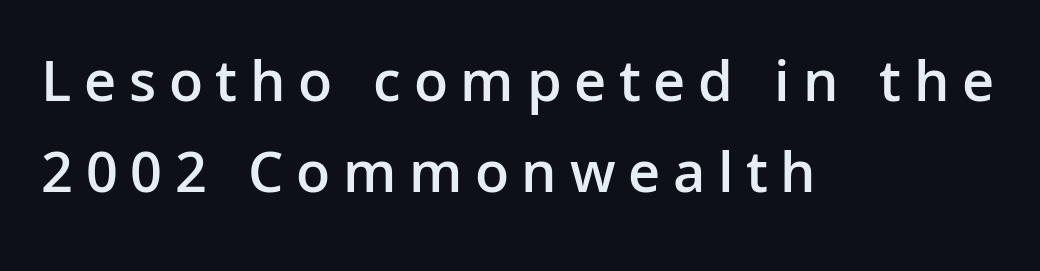
{"serif": "no", "italic": "no", "bold": "semi", "weight": "semibold", "width": "normal", "stroke_contrast": "low", "x_height": "medium", "monospaced": "no", "underline": "no", "align": "left", "line_spacing": "normal", "line_spacing_ratio": 1.52, "letter_spacing": "wide", "letter_spacing_em": 0.21, "glyph_px": 60}
